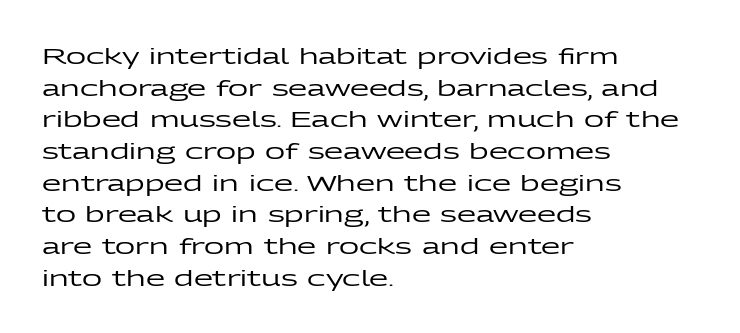
Q: Is the text italic (slanted)? A: No, it is upright.
Q: Is the text underlined? A: No.
Q: How is the paragraph aligned? A: Left-aligned.
Q: Is the spacing between letters normal or unusually wide? A: Normal.
Q: Is the spacing between lines tight, normal or loose? A: Normal.
